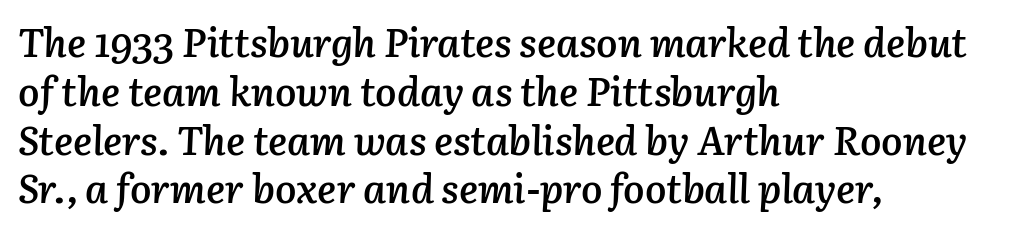
Notice how the stems are inclined rather than vertical — that's the hallmark of italics. Each letter keeps its own natural width here, so spacing adapts to shape. Descenders are the only things crossing below the line. What stands out about the letter spacing? Nothing — it is the standard amount. As a designer I'd log this as weight 600, semibold.
